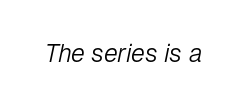
{"italic": "yes", "lean": "right", "slant_degrees": 12, "bold": "no", "underline": "no", "letter_spacing": "normal", "letter_spacing_em": 0.0, "glyph_px": 25}
